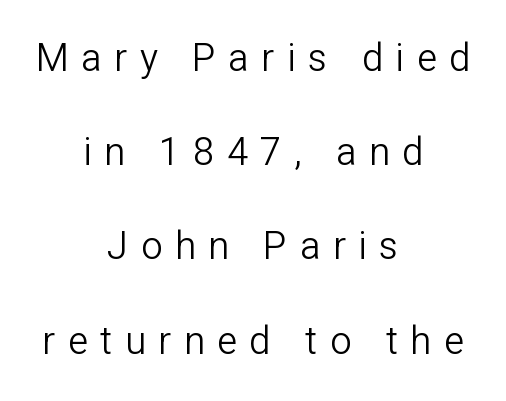
Q: Is the text bold? A: No.
Q: Is the text italic (slanted)? A: No, it is upright.
Q: Is the typeface a serif or a sans-serif typeface? A: Sans-serif.
Q: Is the text underlined? A: No.
Q: How is the paragraph aligned? A: Centered.
Q: Is the spacing between letters normal or unusually wide? A: Unusually wide.
Q: Is the spacing between lines tight, normal or loose? A: Loose.
Q: Width (condensed, normal, or wide)? A: Normal.
Q: Stroke contrast? A: Low.
Q: x-height? A: Medium.
Q: Monospaced? A: No.
